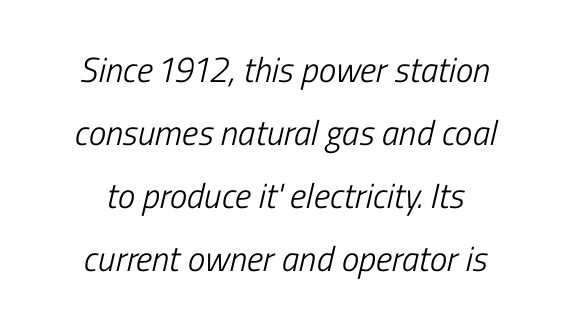
Q: Is the text bold? A: No.
Q: Is the typeface a serif or a sans-serif typeface? A: Sans-serif.
Q: Is the text underlined? A: No.
Q: Is the spacing between letters normal or unusually wide? A: Normal.
Q: Width (condensed, normal, or wide)? A: Condensed.
Q: Stroke contrast? A: Low.
Q: x-height? A: Medium.
Q: Monospaced? A: No.
